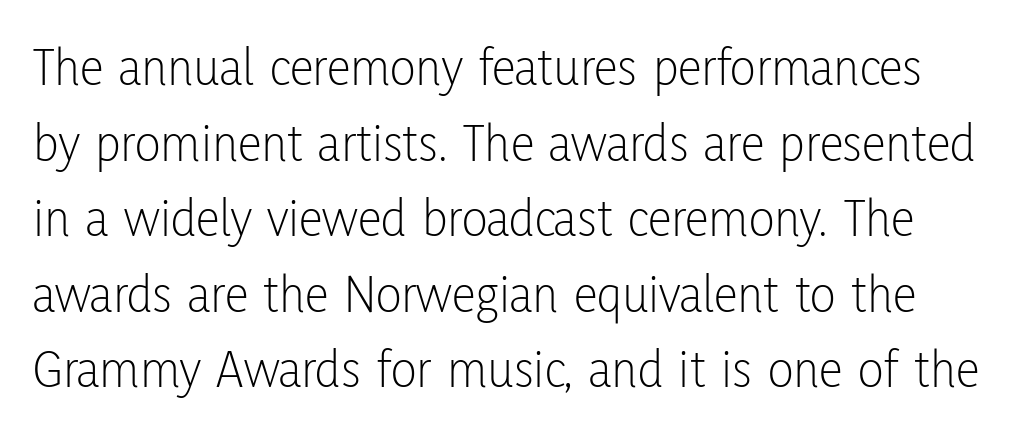
Q: Is the text bold? A: No.
Q: Is the text italic (slanted)? A: No, it is upright.
Q: Is the typeface a serif or a sans-serif typeface? A: Sans-serif.
Q: Is the text underlined? A: No.
Q: Is the spacing between letters normal or unusually wide? A: Normal.
Q: Is the spacing between lines tight, normal or loose? A: Normal.
Q: Width (condensed, normal, or wide)? A: Condensed.
Q: Stroke contrast? A: Low.
Q: x-height? A: Medium.
Q: Monospaced? A: No.
